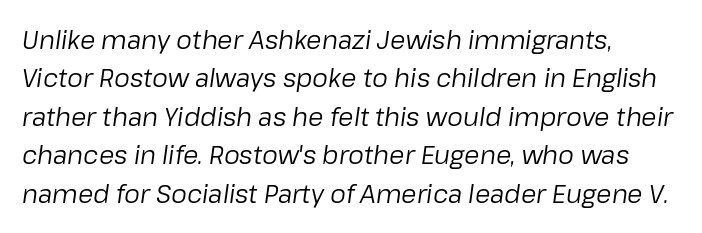
Q: Is the text bold? A: No.
Q: Is the text italic (slanted)? A: Yes, it leans right by about 8 degrees.
Q: Is the text underlined? A: No.
Q: How is the paragraph aligned? A: Left-aligned.
Q: Is the spacing between letters normal or unusually wide? A: Normal.
Q: Is the spacing between lines tight, normal or loose? A: Normal.
